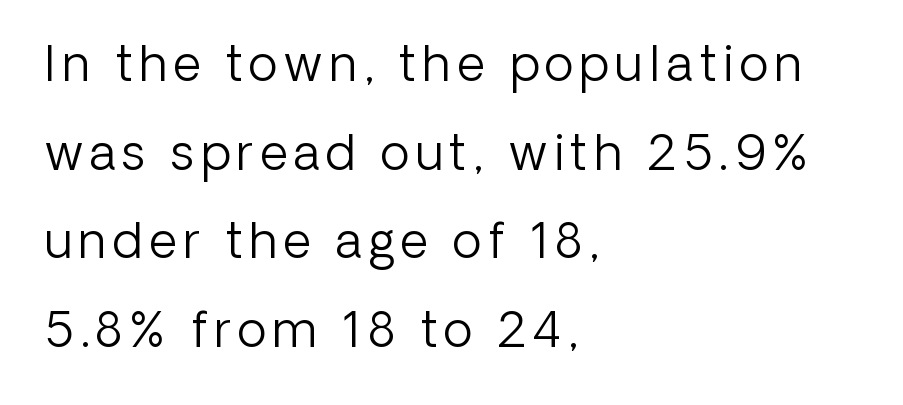
The image shows 49 px light sans-serif type, upright; set left-aligned, line spacing 1.81x, not underlined; low stroke contrast and a medium x-height.
